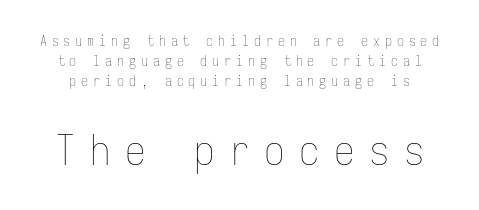
Is this a fixed-width face? Yes — each glyph sits in an identical cell. This is roman type, the default non-slanted kind. Short note: letters widely spaced. Beneath every word, the page is bare. Stroke thickness stays within the range of a standard reading face or lighter.
